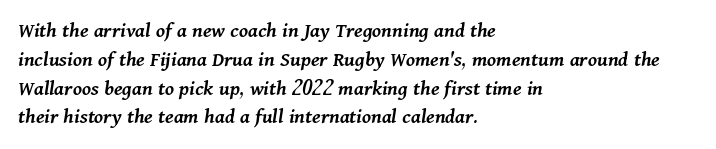
Q: Is the text bold? A: Semi-bold.
Q: Is the text italic (slanted)? A: Yes, it leans right by about 11 degrees.
Q: Is the text underlined? A: No.
Q: How is the paragraph aligned? A: Left-aligned.
Q: Is the spacing between letters normal or unusually wide? A: Normal.
Q: Is the spacing between lines tight, normal or loose? A: Normal.
